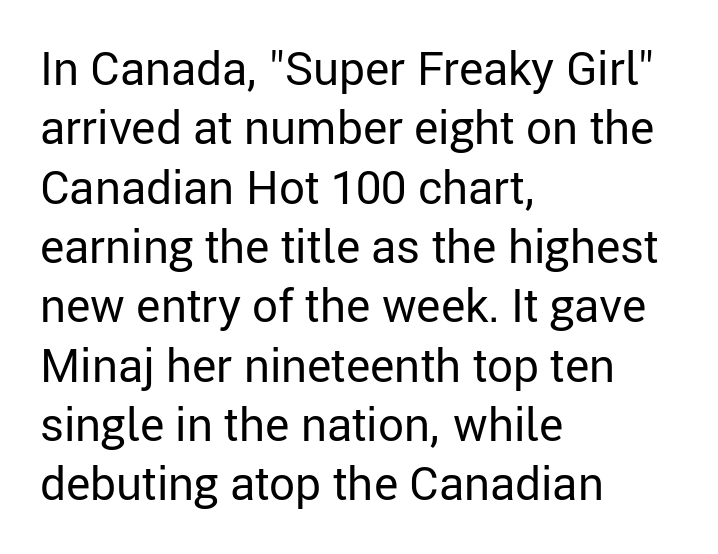
The image shows 46 px regular-weight sans-serif type, upright; set left-aligned, normal line spacing (1.29x), normal letter spacing, not underlined; low stroke contrast and a medium x-height.
